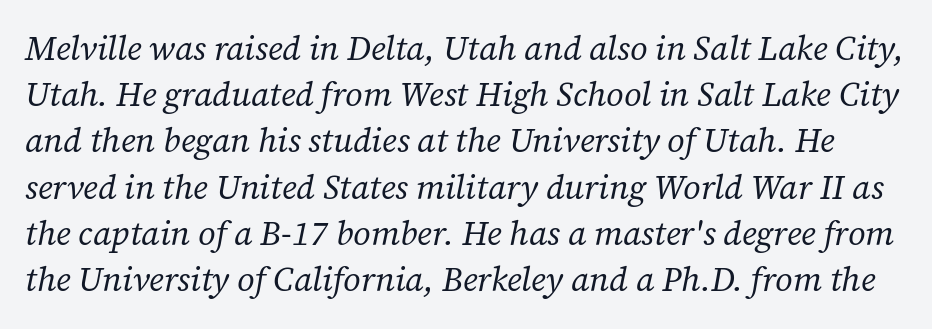
Q: Is the text bold? A: No.
Q: Is the text italic (slanted)? A: Yes, it leans right by about 12 degrees.
Q: Is the typeface a serif or a sans-serif typeface? A: Serif.
Q: Is the text underlined? A: No.
Q: Is the spacing between letters normal or unusually wide? A: Normal.
Q: Is the spacing between lines tight, normal or loose? A: Normal.
Q: Width (condensed, normal, or wide)? A: Normal.
Q: Stroke contrast? A: Low.
Q: x-height? A: Medium.
Q: Monospaced? A: No.
